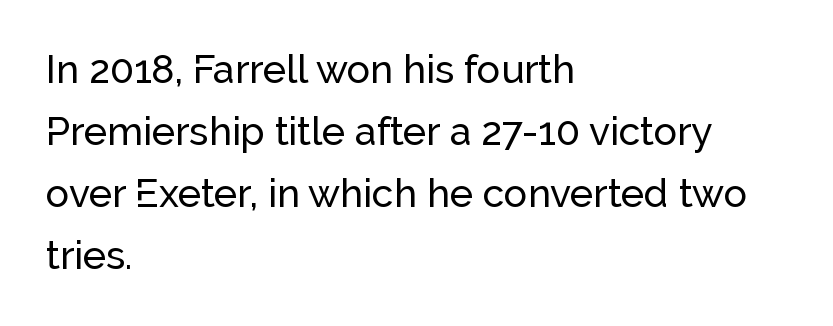
{"serif": "no", "italic": "no", "width": "normal", "stroke_contrast": "low", "x_height": "medium", "monospaced": "no", "underline": "no", "align": "left", "line_spacing": "normal", "line_spacing_ratio": 1.59, "letter_spacing": "normal", "letter_spacing_em": 0.0, "glyph_px": 39}
